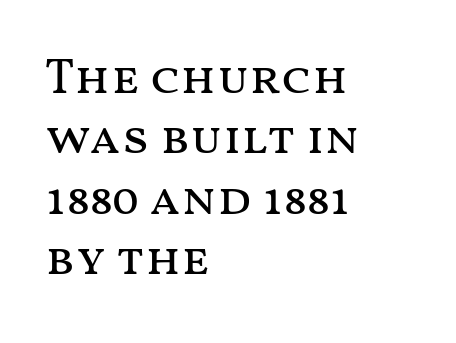
{"italic": "no", "bold": "no", "weight": "regular", "width": "wide", "stroke_contrast": "medium", "x_height": "medium", "monospaced": "no", "underline": "no", "align": "left", "line_spacing_ratio": 1.21, "letter_spacing": "normal", "letter_spacing_em": 0.0, "glyph_px": 50}
